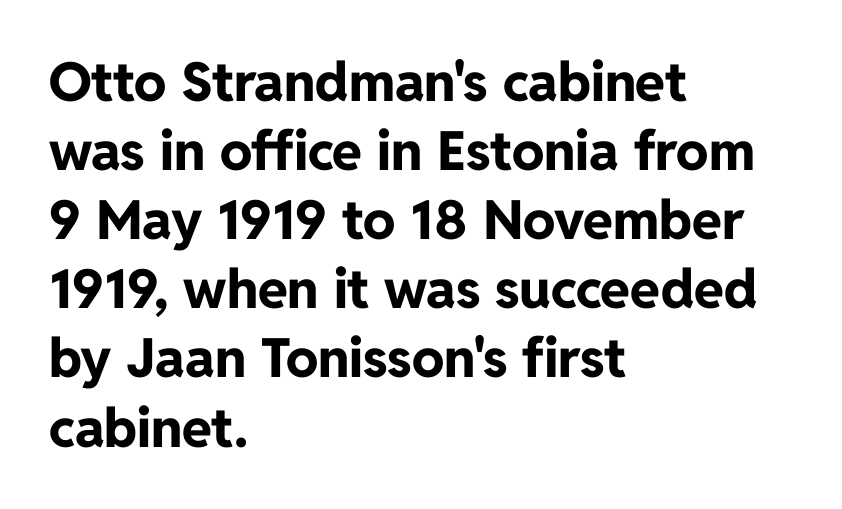
This is sans-serif lettering, the kind often seen on screens and signage. The font is running at its bold setting. The font's upright variant was chosen for this text. Varying glyph widths throughout — classic text-font behaviour.
